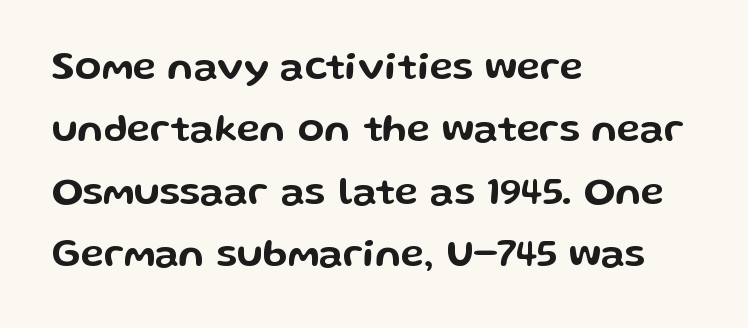
The image shows 39 px wide sans-serif type, upright; set left-aligned, normal line spacing (1.6x), normal letter spacing, not underlined; low stroke contrast and a medium x-height.
